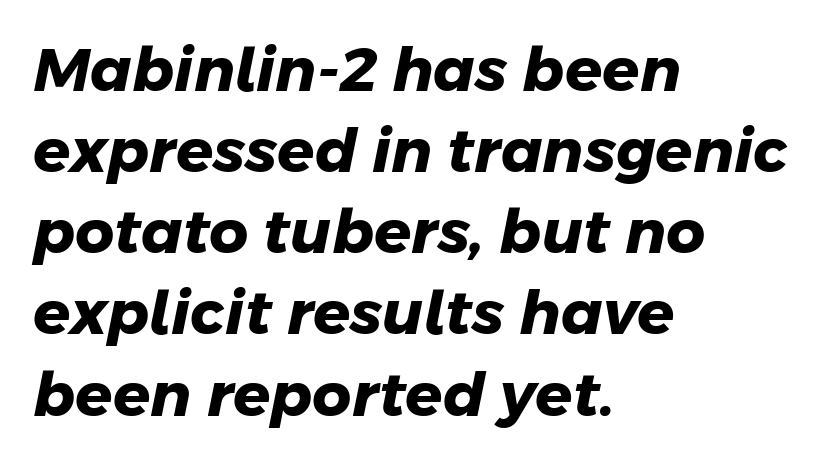
Varying glyph widths throughout — classic text-font behaviour. The rag falls on the right side of this text block. Summary of weight: heavy, a full bold. The baseline area is clear. The letterforms sit shoulder to shoulder at normal distance.
